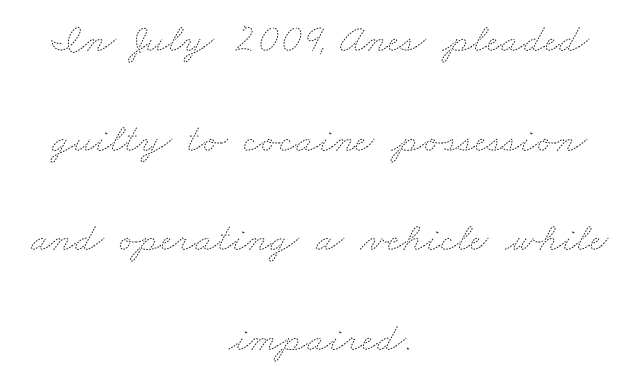
Q: Is the text bold? A: No.
Q: Is the text underlined? A: No.
Q: How is the paragraph aligned? A: Centered.
Q: Is the spacing between letters normal or unusually wide? A: Normal.
Q: Is the spacing between lines tight, normal or loose? A: Loose.
Q: Width (condensed, normal, or wide)? A: Wide.
Q: Stroke contrast? A: Medium.
Q: x-height? A: Small.
Q: Monospaced? A: No.
